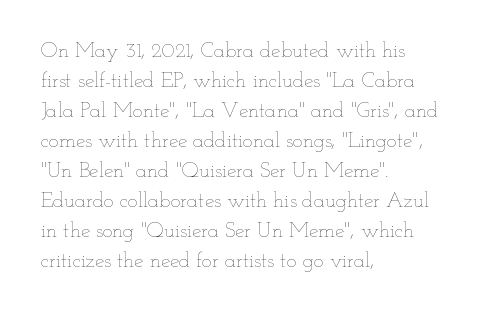
{"italic": "no", "bold": "no", "underline": "no", "align": "left", "line_spacing": "normal", "line_spacing_ratio": 1.43, "letter_spacing": "normal", "letter_spacing_em": 0.0, "glyph_px": 21}
